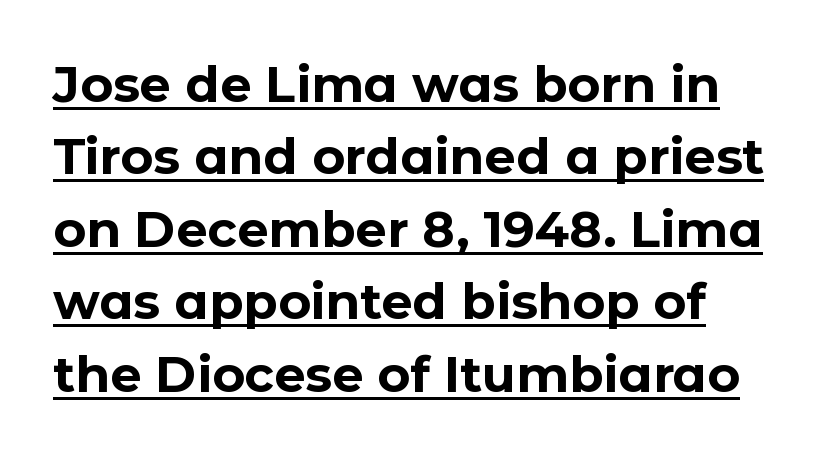
Q: Is the text bold? A: Yes.
Q: Is the text italic (slanted)? A: No, it is upright.
Q: Is the typeface a serif or a sans-serif typeface? A: Sans-serif.
Q: Is the text underlined? A: Yes.
Q: Is the spacing between letters normal or unusually wide? A: Normal.
Q: Is the spacing between lines tight, normal or loose? A: Normal.
Q: Width (condensed, normal, or wide)? A: Normal.
Q: Stroke contrast? A: Low.
Q: x-height? A: Medium.
Q: Monospaced? A: No.
